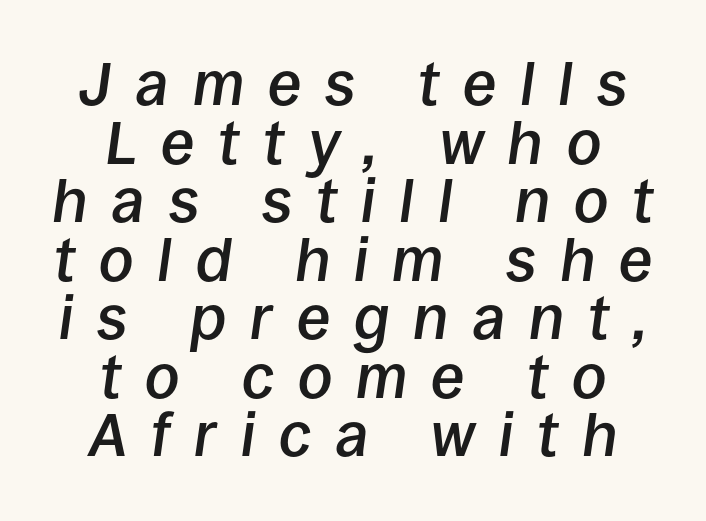
{"italic": "yes", "lean": "right", "slant_degrees": 8, "bold": "semi", "weight": "semibold", "width": "normal", "stroke_contrast": "low", "x_height": "large", "monospaced": "no", "underline": "no", "align": "center", "line_spacing": "tight", "line_spacing_ratio": 0.96, "letter_spacing": "wide", "letter_spacing_em": 0.39, "glyph_px": 61}
